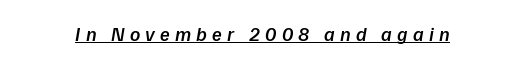
{"italic": "yes", "lean": "right", "slant_degrees": 9, "bold": "semi", "underline": "yes", "letter_spacing": "wide", "letter_spacing_em": 0.26, "glyph_px": 20}
